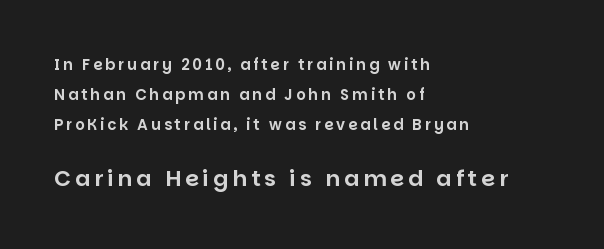
Q: Is the text italic (slanted)? A: No, it is upright.
Q: Is the text underlined? A: No.
Q: How is the paragraph aligned? A: Left-aligned.
Q: Is the spacing between lines tight, normal or loose? A: Loose.
Q: Which block of text is set in a larger size, the first (top) or the second (bottom)? A: The second (bottom) one.
